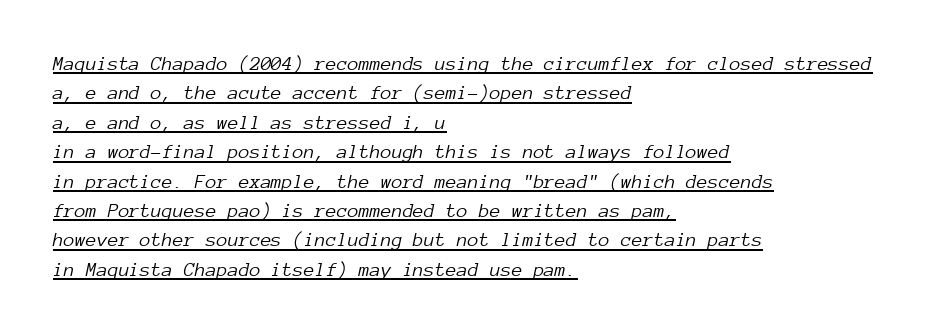
{"italic": "yes", "lean": "right", "slant_degrees": 12, "bold": "no", "underline": "yes", "align": "left", "line_spacing": "normal", "line_spacing_ratio": 1.47, "letter_spacing": "normal", "letter_spacing_em": 0.0, "glyph_px": 20}
